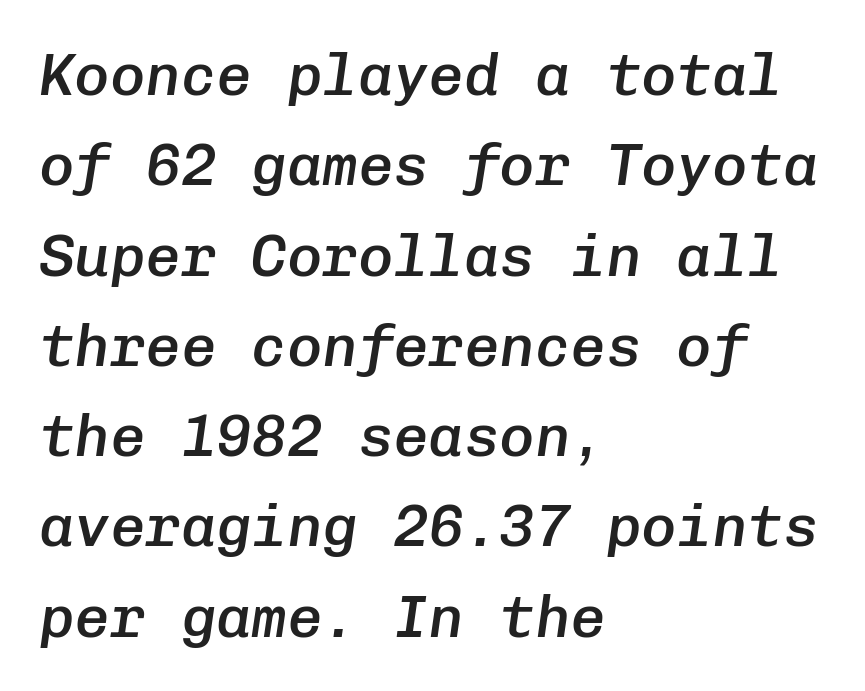
Q: Is the text bold? A: Semi-bold.
Q: Is the text italic (slanted)? A: Yes, it leans right by about 8 degrees.
Q: Is the text underlined? A: No.
Q: How is the paragraph aligned? A: Left-aligned.
Q: Is the spacing between letters normal or unusually wide? A: Normal.
Q: Is the spacing between lines tight, normal or loose? A: Normal.
Q: Width (condensed, normal, or wide)? A: Normal.
Q: Stroke contrast? A: Low.
Q: x-height? A: Medium.
Q: Monospaced? A: Yes.
